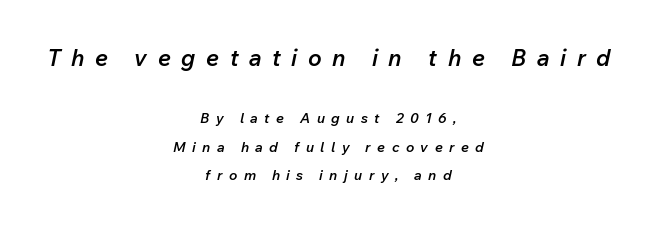
The rendering uses a large line-height, opening up the rows. Set as a demibold, roughly 600 on the weight scale. A clean baseline with only descenders dipping below it. Tall strokes in this sample are angled rather than plumb.
